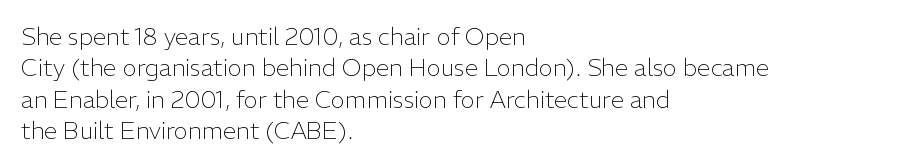
Q: Is the text bold? A: No.
Q: Is the text italic (slanted)? A: No, it is upright.
Q: Is the text underlined? A: No.
Q: How is the paragraph aligned? A: Left-aligned.
Q: Is the spacing between letters normal or unusually wide? A: Normal.
Q: Is the spacing between lines tight, normal or loose? A: Normal.
